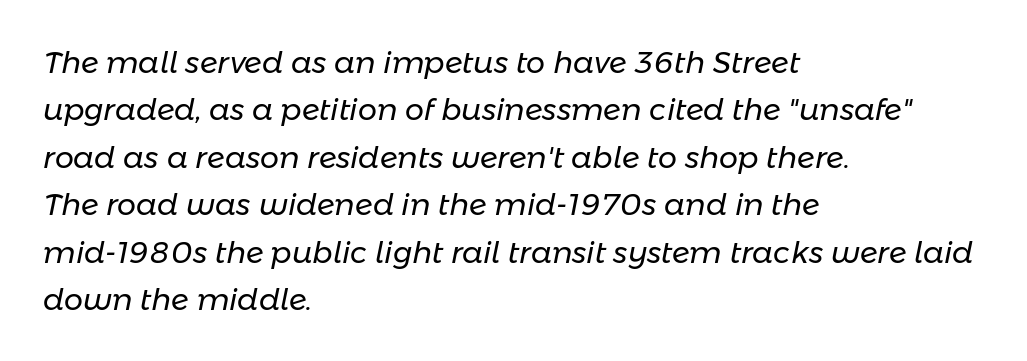
The image shows 30 px regular-weight type, italic (leaning right); set left-aligned, normal line spacing (1.58x), normal letter spacing, not underlined; low stroke contrast and a medium x-height.
